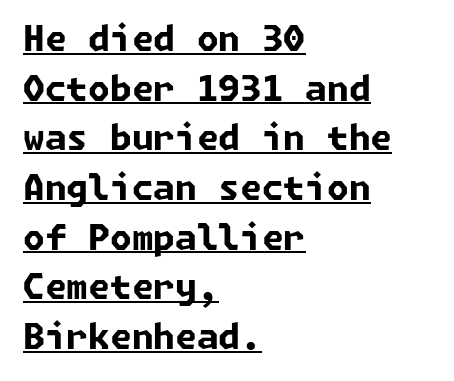
The image shows 35 px bold sans-serif type; set left-aligned, normal line spacing (1.42x), normal letter spacing, underlined; low stroke contrast and a medium x-height.
